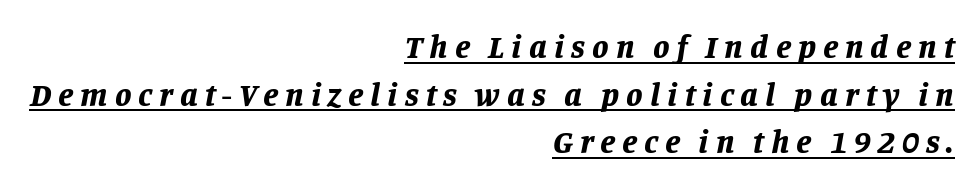
Is this a fixed-width face? No — the glyphs have proportional, varying widths. In terms of leading, this rendering sits right in the middle. The text carries the slant typical of an italic or oblique font. The passage shown has open, widely tracked lettering throughout. This sample carries an underscore along the baseline area. As a designer I'd log this as weight 700, bold.
